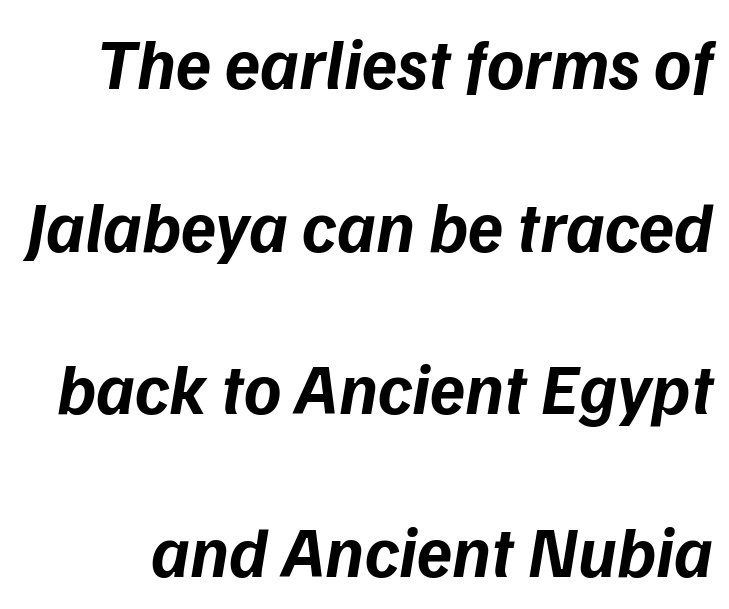
Q: Is the text bold? A: Yes.
Q: Is the typeface a serif or a sans-serif typeface? A: Sans-serif.
Q: Is the text underlined? A: No.
Q: Is the spacing between letters normal or unusually wide? A: Normal.
Q: Is the spacing between lines tight, normal or loose? A: Loose.
Q: Width (condensed, normal, or wide)? A: Normal.
Q: Stroke contrast? A: Low.
Q: x-height? A: Medium.
Q: Monospaced? A: No.
